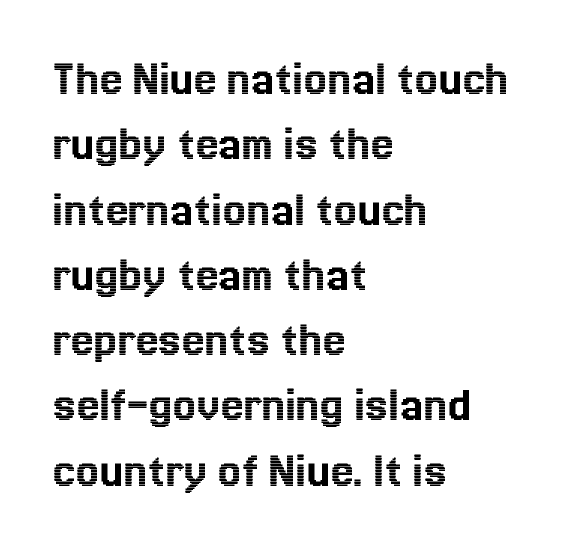
{"italic": "no", "width": "normal", "x_height": "medium", "monospaced": "no", "underline": "no", "align": "left", "line_spacing": "normal", "line_spacing_ratio": 1.28, "letter_spacing": "normal", "letter_spacing_em": 0.0, "glyph_px": 51}
